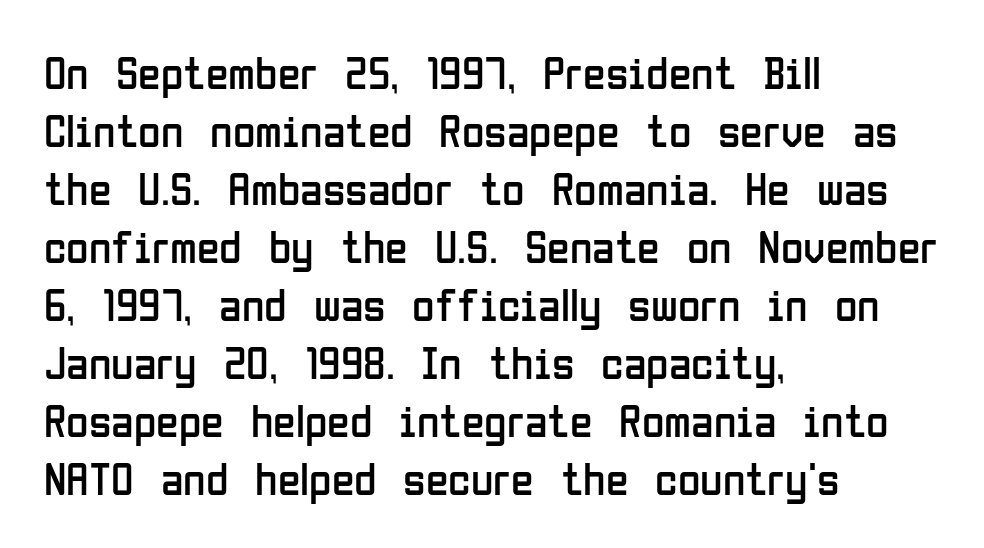
Q: Is the text bold? A: No.
Q: Is the text italic (slanted)? A: No, it is upright.
Q: Is the typeface a serif or a sans-serif typeface? A: Sans-serif.
Q: Is the text underlined? A: No.
Q: How is the paragraph aligned? A: Left-aligned.
Q: Is the spacing between letters normal or unusually wide? A: Normal.
Q: Is the spacing between lines tight, normal or loose? A: Normal.
Q: Width (condensed, normal, or wide)? A: Condensed.
Q: Stroke contrast? A: Low.
Q: x-height? A: Medium.
Q: Monospaced? A: No.
